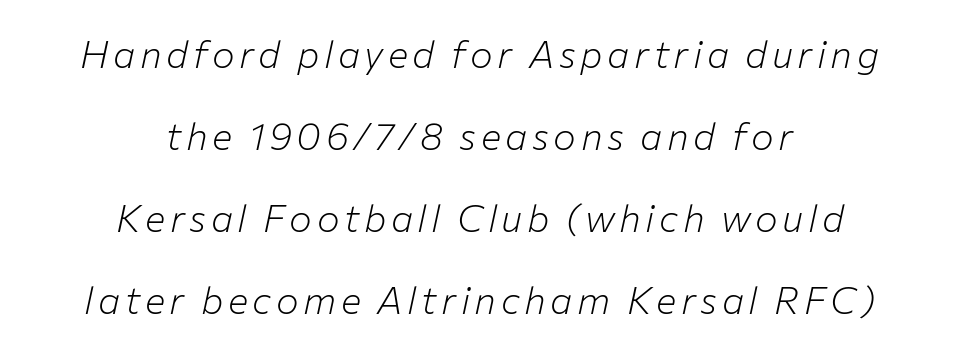
Unbolded letterforms with no extra heft. The specimen reads as italic at a glance. How would I describe the line gaps? Wide and relaxed. A centered setting, common on invitations and titles, is used for this passage.
